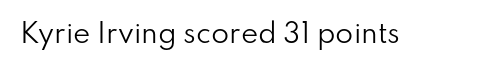
Q: Is the text bold? A: No.
Q: Is the text italic (slanted)? A: No, it is upright.
Q: Is the text underlined? A: No.
Q: Is the spacing between letters normal or unusually wide? A: Normal.
